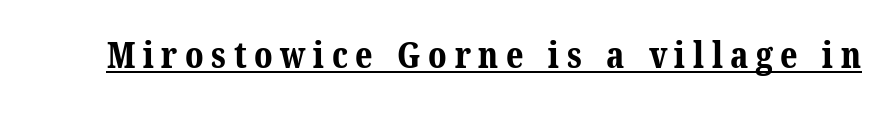
{"serif": "yes", "bold": "yes", "weight": "bold", "width": "normal", "stroke_contrast": "medium", "x_height": "medium", "monospaced": "no", "underline": "yes", "letter_spacing": "wide", "letter_spacing_em": 0.21, "glyph_px": 36}
